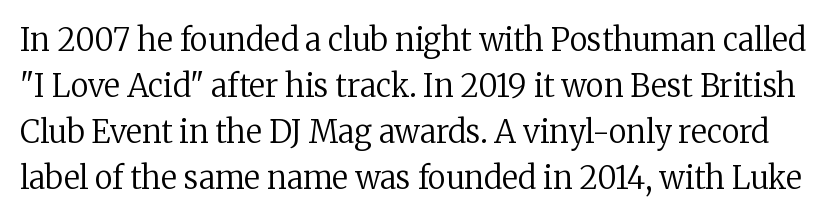
Serif or sans? Serif — the stroke terminals have little feet. A typesetter would call this zero additional tracking. Leading: standard. These glyphs show unthickened strokes, regular width or finer.
